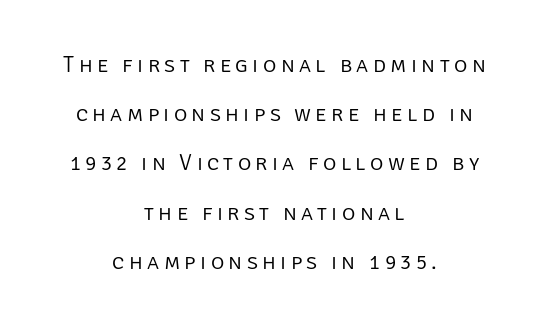
Nope, not italic — everything's standing straight. Caption: face not bold, strokes unweighted. Reading down the block, each line starts at a different indent, mirrored at its end. Regarding leading, the lines here are spaced well apart. Descender tails drop into unmarked territory.
